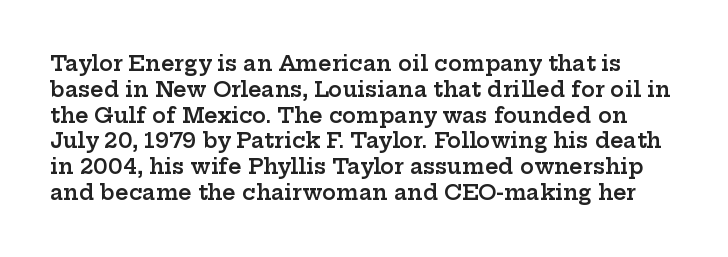
In terms of weight, the rendering is demibold, just under bold. This rendering features lettering with no underline. You can tell it's not italic because the verticals are truly vertical. Glyph-to-glyph distance matches everyday printed text.
